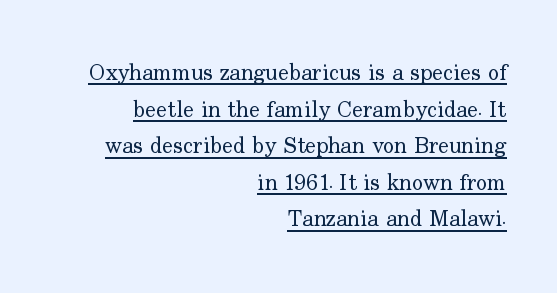
Q: Is the text bold? A: No.
Q: Is the text italic (slanted)? A: No, it is upright.
Q: Is the text underlined? A: Yes.
Q: How is the paragraph aligned? A: Right-aligned.
Q: Is the spacing between letters normal or unusually wide? A: Normal.
Q: Is the spacing between lines tight, normal or loose? A: Normal.
